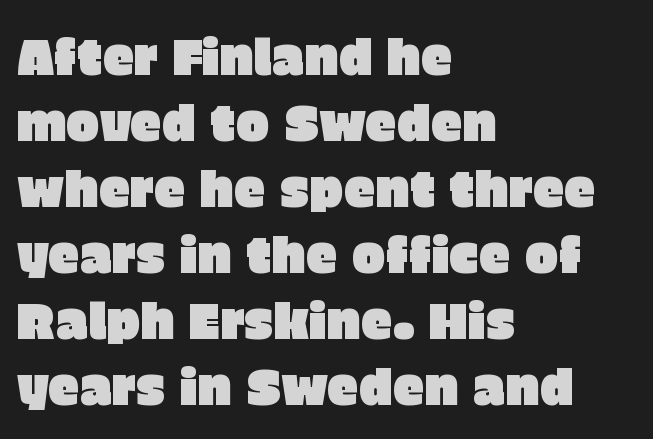
Interline gaps are of average width in this sample. Line starts are locked; line ends wander. Default kerning and tracking; the words read as compact shapes. The type family on display is of the sans-serif kind. Has an underline been added? It has not.
